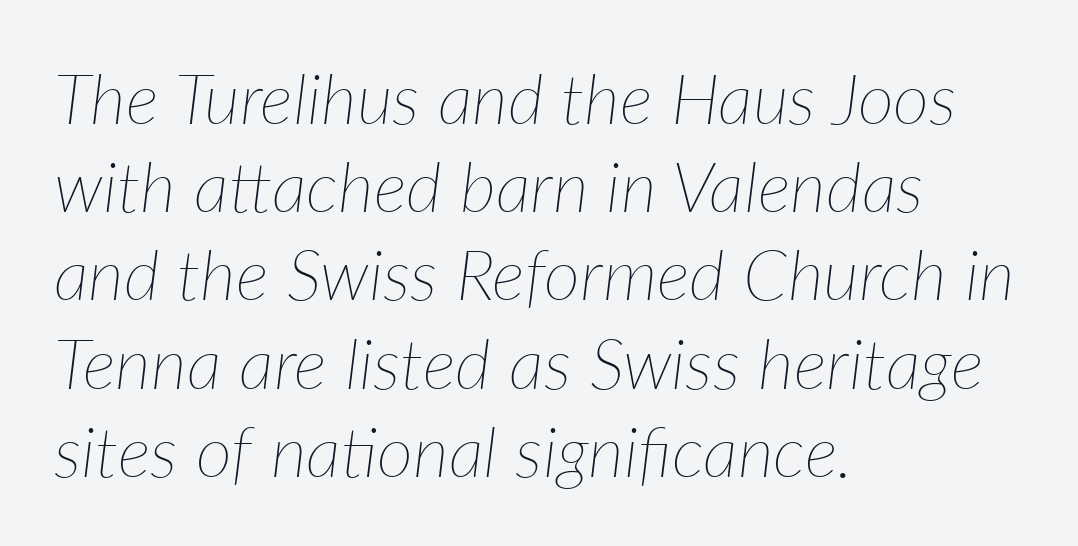
The image shows 70 px thin type, italic (leaning right); set left-aligned, normal line spacing (1.26x), normal letter spacing, not underlined; low stroke contrast and a medium x-height.
